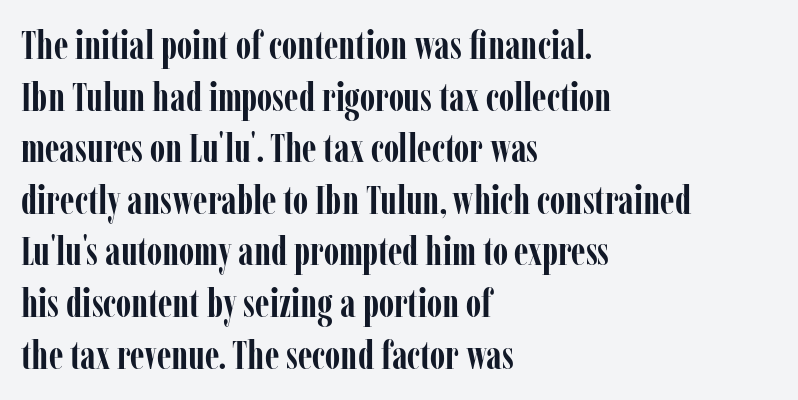
One-word summary of the alignment: left. Vertically, the passage feels balanced, rows spaced as you'd expect. Check under the words: just untouched page. Varying glyph widths throughout — classic text-font behaviour. Each word holds together tightly as a unit, with standard inter-letter gaps. In terms of posture, this sample is upright.
